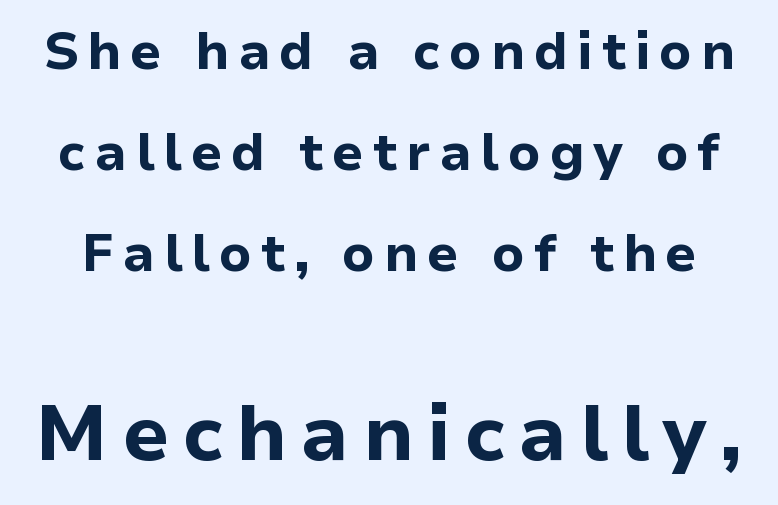
The face used here is proportionally spaced, like ordinary book or web type. A clean baseline with only descenders dipping below it. Which of the two is more prominent by size? The second, at the bottom. Strokes here are thick enough to call this a true bold. The designer dialed line spacing up above the default.
